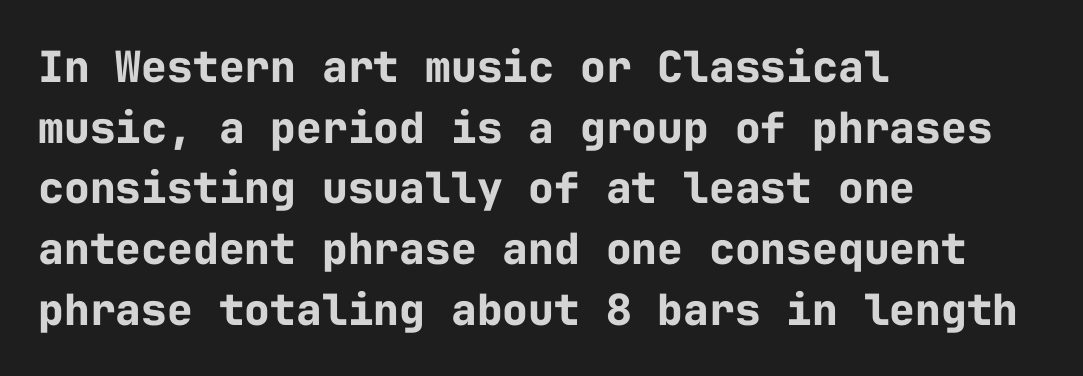
Think of a typewriter: that constant character pitch is what you see here. The typography opts for an upright posture over an oblique one. A typesetter would call this zero additional tracking. Note: no serifs on the glyphs.
